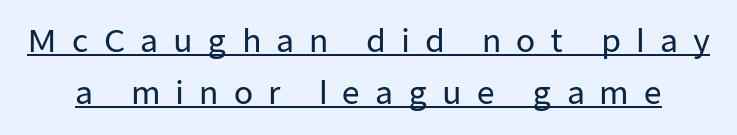
{"serif": "no", "italic": "no", "width": "normal", "stroke_contrast": "low", "x_height": "medium", "monospaced": "no", "underline": "yes", "line_spacing": "normal", "line_spacing_ratio": 1.68, "letter_spacing": "wide", "letter_spacing_em": 0.48, "glyph_px": 31}
